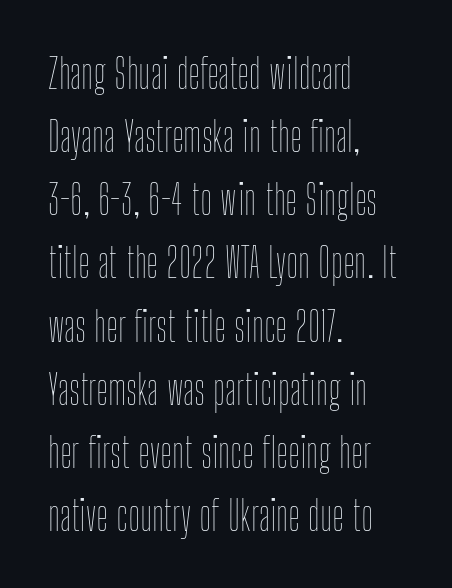
Q: Is the text bold? A: No.
Q: Is the text italic (slanted)? A: No, it is upright.
Q: Is the text underlined? A: No.
Q: How is the paragraph aligned? A: Left-aligned.
Q: Is the spacing between letters normal or unusually wide? A: Normal.
Q: Is the spacing between lines tight, normal or loose? A: Normal.
Q: Width (condensed, normal, or wide)? A: Condensed.
Q: Stroke contrast? A: Low.
Q: x-height? A: Medium.
Q: Monospaced? A: No.
